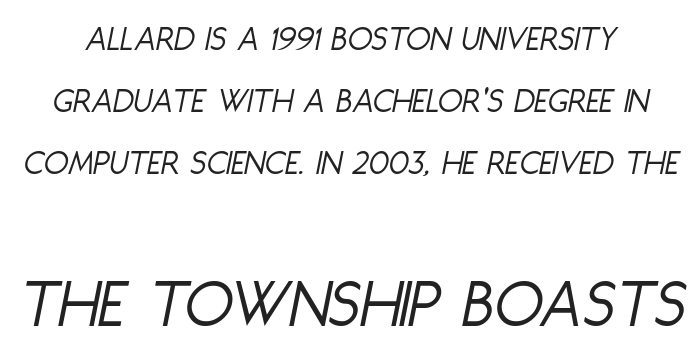
{"italic": "yes", "lean": "right", "slant_degrees": 11, "bold": "no", "weight": "light", "width": "condensed", "stroke_contrast": "low", "x_height": "large", "monospaced": "no", "underline": "no", "align": "center", "line_spacing_ratio": 1.72, "letter_spacing": "normal", "letter_spacing_em": 0.0, "larger_block": "second", "size_ratio": 1.97, "glyph_px": 71}
